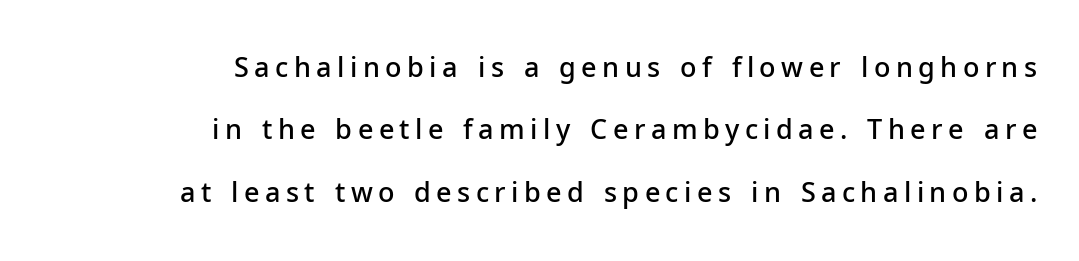
The image shows 27 px text type, upright; set right-aligned, loose line spacing (2.31x), unusually wide letter spacing (+0.2 em), not underlined.
